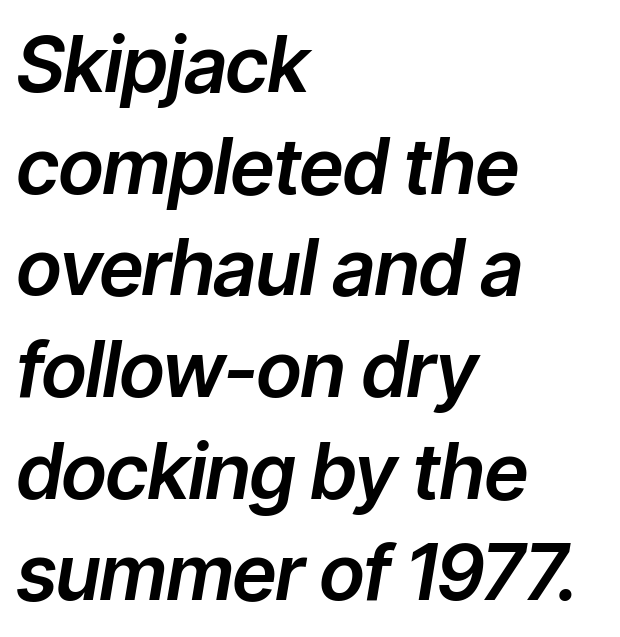
Q: Is the text italic (slanted)? A: Yes, it leans right by about 9 degrees.
Q: Is the text underlined? A: No.
Q: How is the paragraph aligned? A: Left-aligned.
Q: Is the spacing between letters normal or unusually wide? A: Normal.
Q: Is the spacing between lines tight, normal or loose? A: Normal.
Q: Width (condensed, normal, or wide)? A: Normal.
Q: Stroke contrast? A: Low.
Q: x-height? A: Medium.
Q: Monospaced? A: No.
